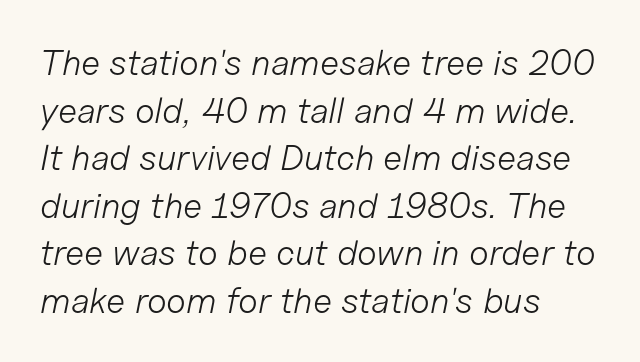
Any mark beneath the type? The region is blank. Designer's note — italics engaged. On a weight scale, this lands at 450 or below. You could call the tracking neutral — neither tight nor loose. The paragraph shown leans on its left margin.
